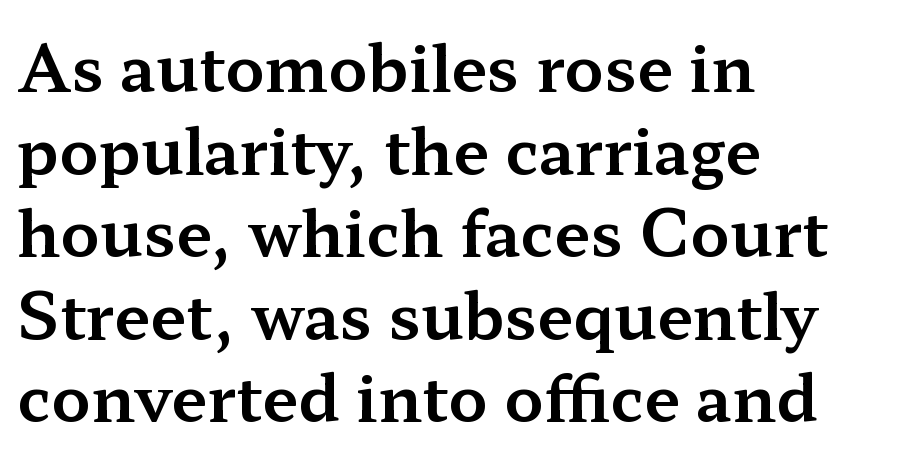
Q: Is the text italic (slanted)? A: No, it is upright.
Q: Is the typeface a serif or a sans-serif typeface? A: Serif.
Q: Is the text underlined? A: No.
Q: How is the paragraph aligned? A: Left-aligned.
Q: Is the spacing between letters normal or unusually wide? A: Normal.
Q: Is the spacing between lines tight, normal or loose? A: Normal.
Q: Width (condensed, normal, or wide)? A: Wide.
Q: Stroke contrast? A: Medium.
Q: x-height? A: Medium.
Q: Monospaced? A: No.
